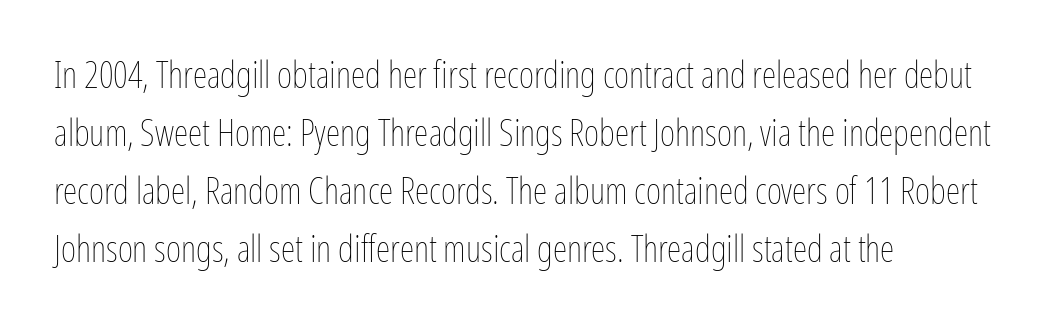
Q: Is the text bold? A: No.
Q: Is the text italic (slanted)? A: No, it is upright.
Q: Is the text underlined? A: No.
Q: How is the paragraph aligned? A: Left-aligned.
Q: Is the spacing between letters normal or unusually wide? A: Normal.
Q: Is the spacing between lines tight, normal or loose? A: Normal.
Q: Width (condensed, normal, or wide)? A: Condensed.
Q: Stroke contrast? A: Low.
Q: x-height? A: Medium.
Q: Monospaced? A: No.
